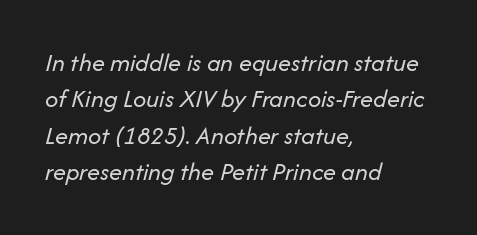
Q: Is the text bold? A: No.
Q: Is the text italic (slanted)? A: Yes, it leans right by about 14 degrees.
Q: Is the text underlined? A: No.
Q: How is the paragraph aligned? A: Left-aligned.
Q: Is the spacing between letters normal or unusually wide? A: Normal.
Q: Is the spacing between lines tight, normal or loose? A: Normal.
